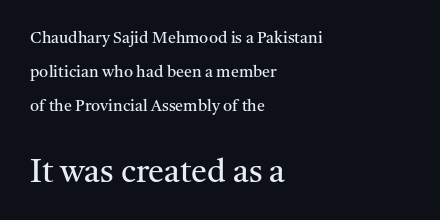
Q: Is the text bold? A: No.
Q: Is the text italic (slanted)? A: No, it is upright.
Q: Is the typeface a serif or a sans-serif typeface? A: Serif.
Q: Is the text underlined? A: No.
Q: How is the paragraph aligned? A: Left-aligned.
Q: Is the spacing between letters normal or unusually wide? A: Normal.
Q: Is the spacing between lines tight, normal or loose? A: Loose.
Q: Which block of text is set in a larger size, the first (top) or the second (bottom)? A: The second (bottom) one.
Q: Width (condensed, normal, or wide)? A: Normal.
Q: Stroke contrast? A: Medium.
Q: x-height? A: Medium.
Q: Monospaced? A: No.
